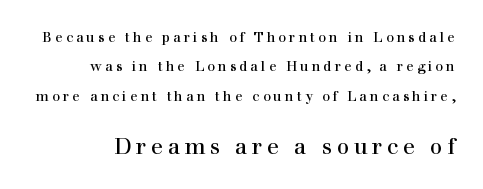
{"italic": "no", "underline": "no", "line_spacing": "loose", "line_spacing_ratio": 2.09, "letter_spacing": "wide", "letter_spacing_em": 0.21, "larger_block": "second", "size_ratio": 1.57, "glyph_px": 22}
